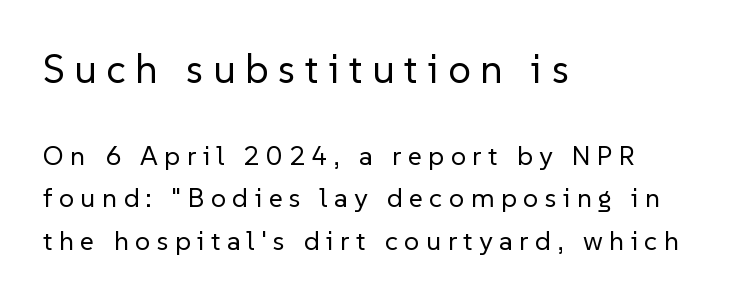
The image shows 40 px regular-weight sans-serif type, upright; set left-aligned, normal line spacing (1.57x), unusually wide letter spacing (+0.24 em), not underlined; the first (top) block is 1.48x larger; low stroke contrast and a medium x-height.
